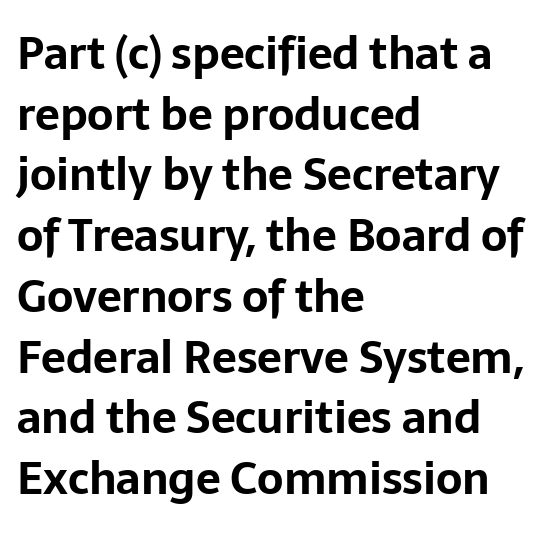
The image shows 44 px bold sans-serif type, upright; set left-aligned, normal line spacing (1.38x), normal letter spacing, not underlined; low stroke contrast and a medium x-height.
